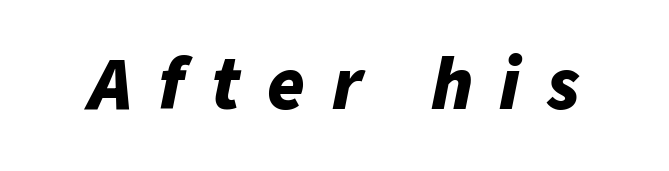
Q: Is the text bold? A: Yes.
Q: Is the text italic (slanted)? A: Yes, it leans right by about 11 degrees.
Q: Is the text underlined? A: No.
Q: Is the spacing between letters normal or unusually wide? A: Unusually wide.
Q: Width (condensed, normal, or wide)? A: Normal.
Q: Stroke contrast? A: Low.
Q: x-height? A: Medium.
Q: Monospaced? A: No.
